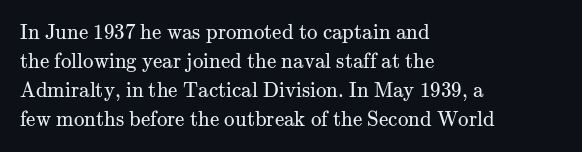
Letters rest on an invisible, unmarked baseline. Heaviness? Minimal to ordinary, like unemphasized prose. The rendering anchors every line to the left-hand side. The line-height multiplier appears to be the usual default.
